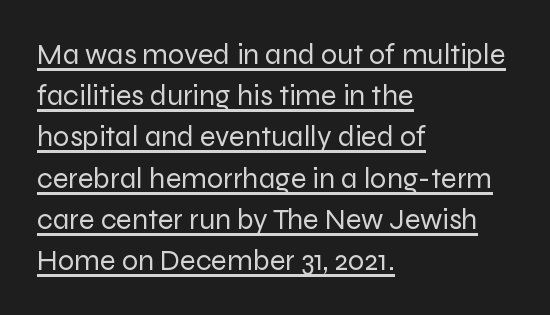
The passage shown stacks its lines at a standard gap. This reads as an unemphasized weight, regular at the heaviest. Left-aligned paragraph, ragged on the right. Vertical strokes here are truly vertical.
